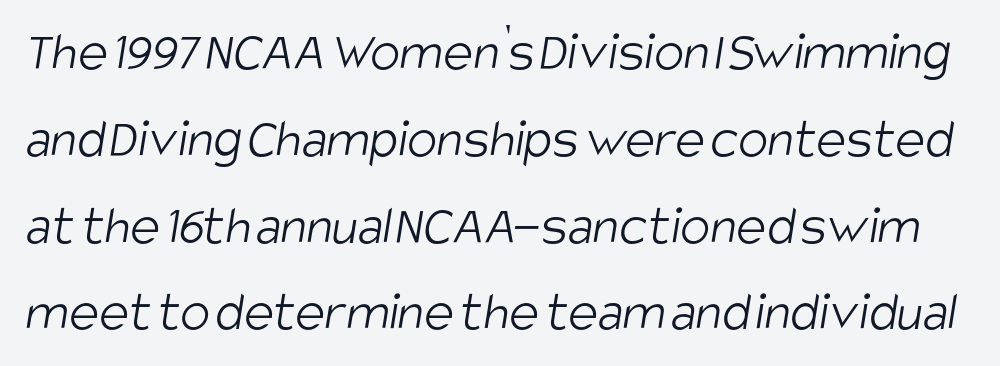
Q: Is the text bold? A: No.
Q: Is the typeface a serif or a sans-serif typeface? A: Sans-serif.
Q: Is the text underlined? A: No.
Q: Is the spacing between letters normal or unusually wide? A: Normal.
Q: Is the spacing between lines tight, normal or loose? A: Normal.
Q: Width (condensed, normal, or wide)? A: Condensed.
Q: Stroke contrast? A: Low.
Q: x-height? A: Large.
Q: Monospaced? A: No.
